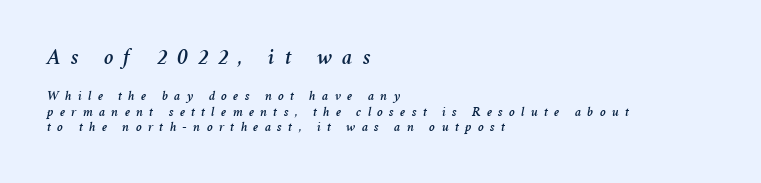
Q: Is the text italic (slanted)? A: Yes, it leans right by about 11 degrees.
Q: Is the text underlined? A: No.
Q: How is the paragraph aligned? A: Left-aligned.
Q: Is the spacing between letters normal or unusually wide? A: Unusually wide.
Q: Is the spacing between lines tight, normal or loose? A: Tight.
Q: Which block of text is set in a larger size, the first (top) or the second (bottom)? A: The first (top) one.
